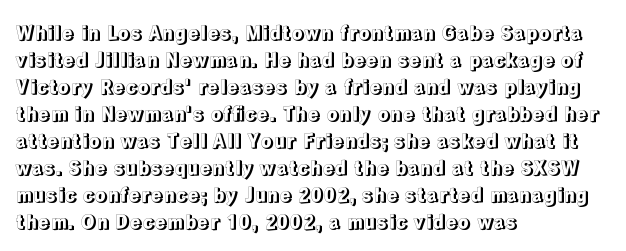
Q: Is the text italic (slanted)? A: No, it is upright.
Q: Is the text underlined? A: No.
Q: How is the paragraph aligned? A: Left-aligned.
Q: Is the spacing between letters normal or unusually wide? A: Normal.
Q: Is the spacing between lines tight, normal or loose? A: Normal.
